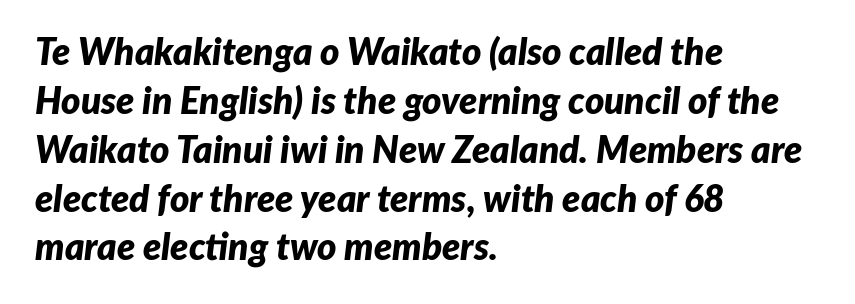
Q: Is the text bold? A: Yes.
Q: Is the text italic (slanted)? A: Yes, it leans right by about 7 degrees.
Q: Is the text underlined? A: No.
Q: How is the paragraph aligned? A: Left-aligned.
Q: Is the spacing between letters normal or unusually wide? A: Normal.
Q: Is the spacing between lines tight, normal or loose? A: Normal.
Q: Width (condensed, normal, or wide)? A: Normal.
Q: Stroke contrast? A: Low.
Q: x-height? A: Medium.
Q: Monospaced? A: No.
